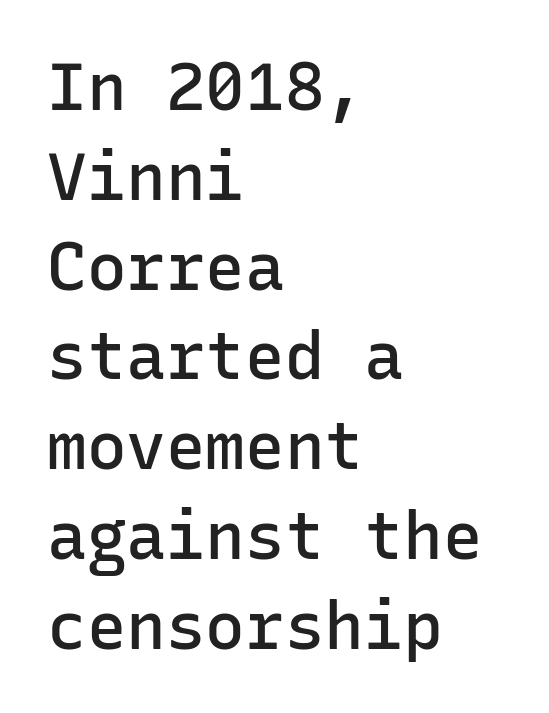
{"serif": "no", "italic": "no", "bold": "semi", "weight": "semibold", "width": "normal", "stroke_contrast": "low", "x_height": "medium", "monospaced": "yes", "underline": "no", "align": "left", "line_spacing": "normal", "line_spacing_ratio": 1.36, "letter_spacing": "normal", "letter_spacing_em": 0.0, "glyph_px": 66}
